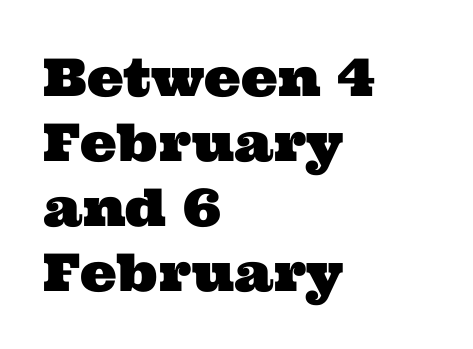
The image shows 52 px wide serif type; set left-aligned, normal line spacing (1.25x), normal letter spacing, not underlined; medium stroke contrast and a medium x-height.
